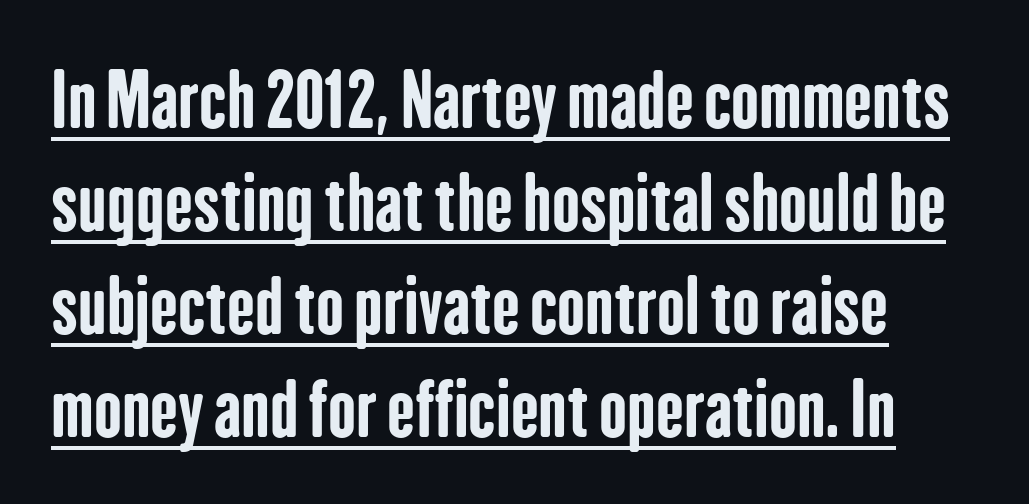
The image shows 74 px bold, condensed sans-serif type, upright; set normal line spacing (1.39x), normal letter spacing, underlined; low stroke contrast and a medium x-height.
